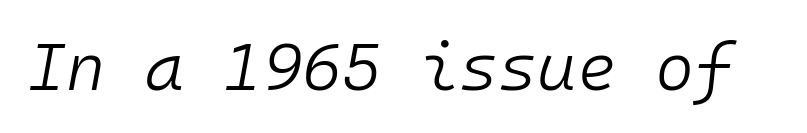
Is the stroke heavy? The answer is a plain regular-or-lighter. Letter spacing: default. The string is rendered with underlining switched off. Yep, that's italic — everything's leaning. Every character here occupies the same horizontal width, giving the sample a typewriter-like rhythm.
